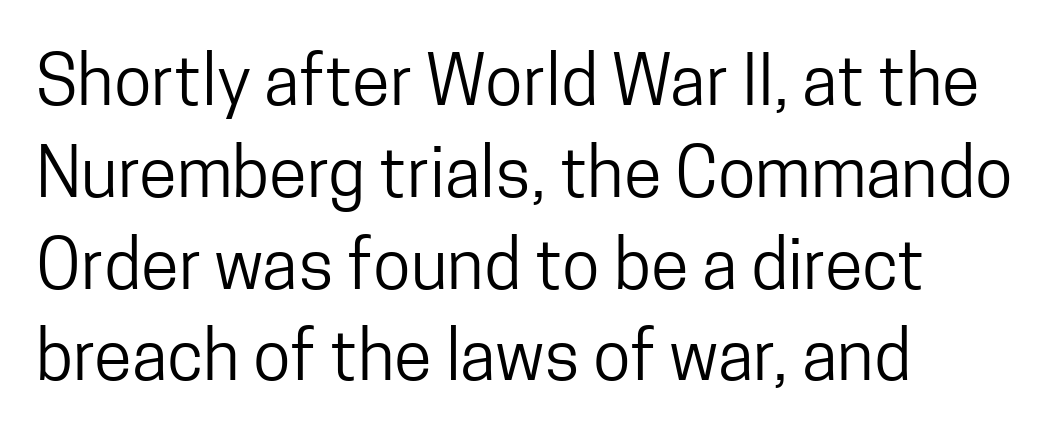
{"serif": "no", "italic": "no", "bold": "no", "weight": "regular", "width": "condensed", "stroke_contrast": "low", "x_height": "medium", "monospaced": "no", "underline": "no", "align": "left", "line_spacing": "normal", "line_spacing_ratio": 1.33, "letter_spacing": "normal", "letter_spacing_em": 0.0, "glyph_px": 69}
